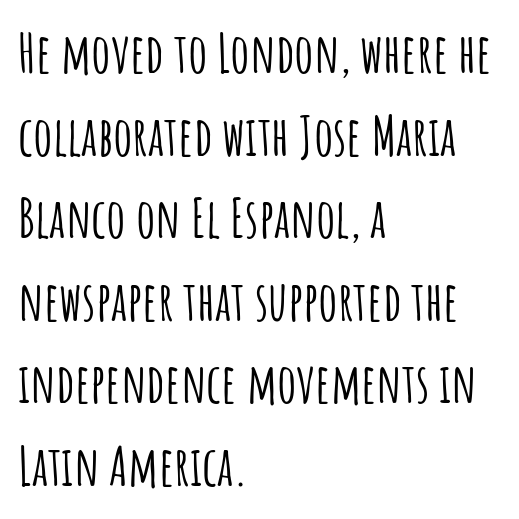
The image shows 54 px condensed sans-serif type, upright; set left-aligned, normal line spacing (1.53x), normal letter spacing, not underlined; low stroke contrast and a large x-height.
